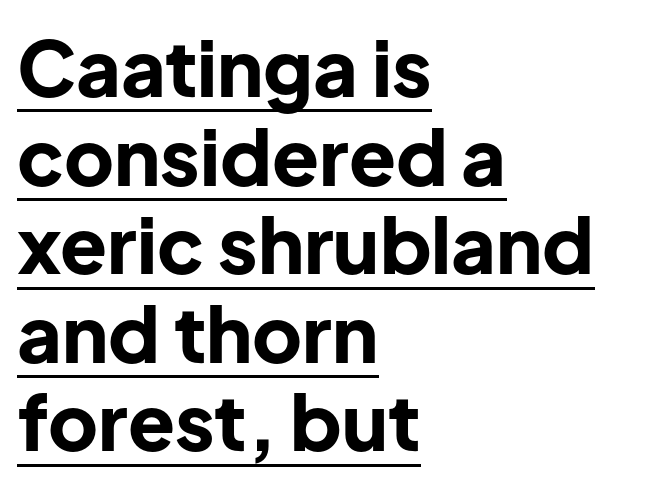
{"serif": "no", "italic": "no", "bold": "yes", "weight": "bold", "width": "normal", "stroke_contrast": "low", "x_height": "medium", "monospaced": "no", "underline": "yes", "align": "left", "line_spacing": "tight", "line_spacing_ratio": 1.15, "letter_spacing": "normal", "letter_spacing_em": 0.0, "glyph_px": 77}
